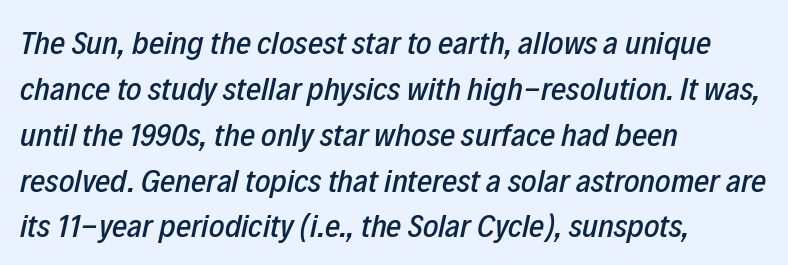
Q: Is the text italic (slanted)? A: Yes, it leans right by about 12 degrees.
Q: Is the text underlined? A: No.
Q: How is the paragraph aligned? A: Left-aligned.
Q: Is the spacing between letters normal or unusually wide? A: Normal.
Q: Is the spacing between lines tight, normal or loose? A: Normal.
Q: Width (condensed, normal, or wide)? A: Condensed.
Q: Stroke contrast? A: Low.
Q: x-height? A: Medium.
Q: Monospaced? A: No.
